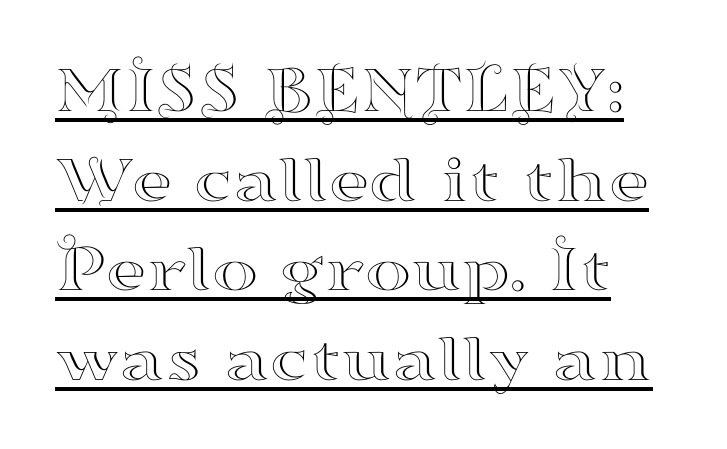
The image shows 70 px wide serif type, upright; set normal line spacing (1.28x), normal letter spacing, underlined; high stroke contrast and a small x-height.
